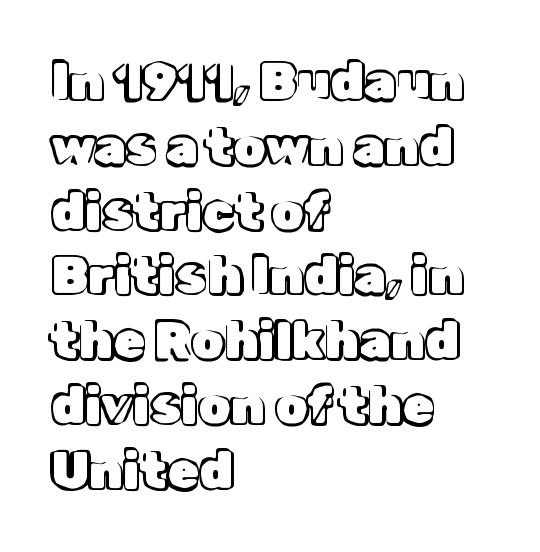
Q: Is the text italic (slanted)? A: No, it is upright.
Q: Is the text underlined? A: No.
Q: How is the paragraph aligned? A: Left-aligned.
Q: Is the spacing between letters normal or unusually wide? A: Normal.
Q: Is the spacing between lines tight, normal or loose? A: Normal.
Q: Width (condensed, normal, or wide)? A: Normal.
Q: x-height? A: Medium.
Q: Monospaced? A: No.
